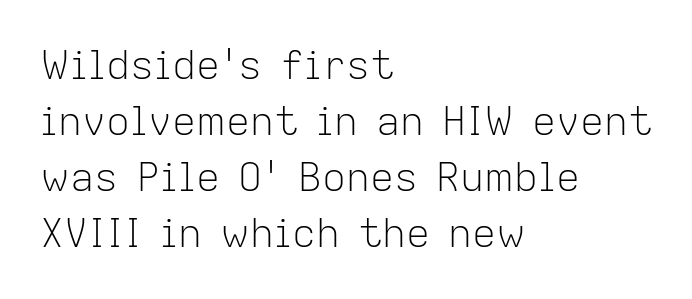
The image shows 40 px light sans-serif type, upright; set left-aligned, normal line spacing (1.4x), normal letter spacing, not underlined; low stroke contrast and a medium x-height.
